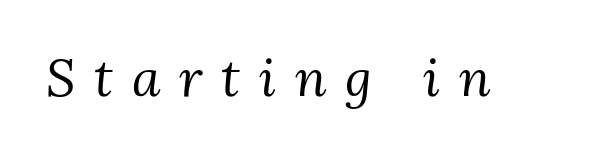
The image shows 52 px regular-weight serif type, italic (leaning right); set unusually wide letter spacing (+0.36 em), not underlined; medium stroke contrast and a medium x-height.
